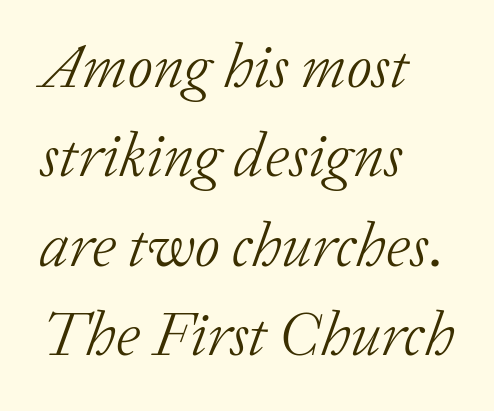
Weight: not bold — regular or lighter. Descenders are the only things crossing below the line. The font family rendered here belongs to the serif group. These lines are rendered in a variable-pitch font.
